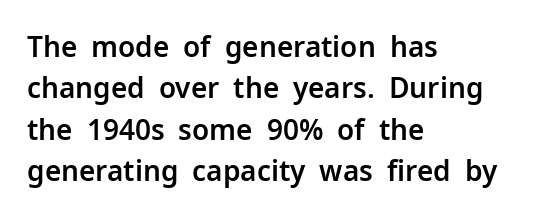
Q: Is the text italic (slanted)? A: No, it is upright.
Q: Is the typeface a serif or a sans-serif typeface? A: Sans-serif.
Q: Is the text underlined? A: No.
Q: How is the paragraph aligned? A: Left-aligned.
Q: Is the spacing between letters normal or unusually wide? A: Normal.
Q: Is the spacing between lines tight, normal or loose? A: Normal.
Q: Width (condensed, normal, or wide)? A: Normal.
Q: Stroke contrast? A: Low.
Q: x-height? A: Medium.
Q: Monospaced? A: No.
